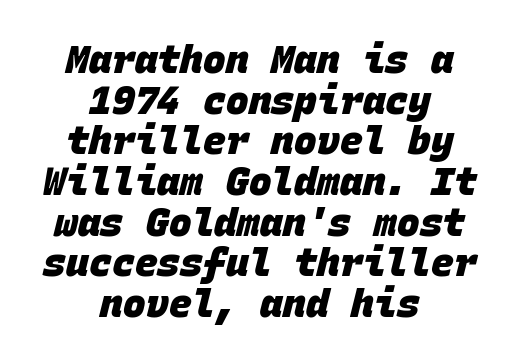
{"serif": "no", "bold": "yes", "weight": "heavy", "width": "normal", "stroke_contrast": "low", "x_height": "large", "monospaced": "yes", "underline": "no", "align": "center", "line_spacing": "tight", "line_spacing_ratio": 1.07, "letter_spacing": "normal", "letter_spacing_em": 0.0, "glyph_px": 38}
